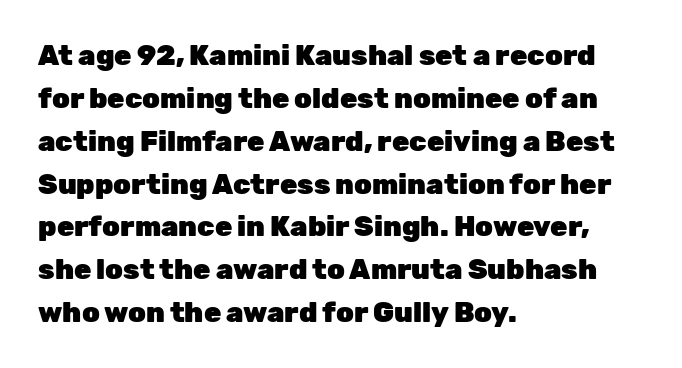
The image shows 28 px heavy sans-serif type, upright; set left-aligned, normal line spacing (1.53x), normal letter spacing, not underlined; low stroke contrast and a medium x-height.
